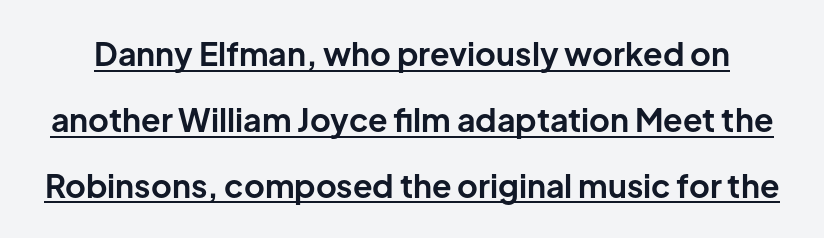
The letters advance in unequal steps, a hallmark of proportional type. This is roman type, the default non-slanted kind. The space between consecutive lines is lavish. This sample uses a sans-serif face. These characters rest on top of a visible drawn line. A dark, heavy texture on the line: the type is bold.
